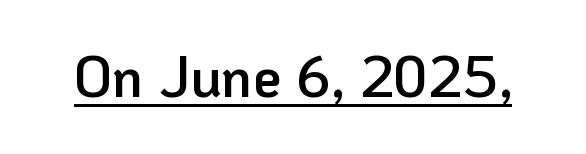
The image shows 57 px semibold sans-serif type, upright; set normal letter spacing, underlined; low stroke contrast and a medium x-height.
